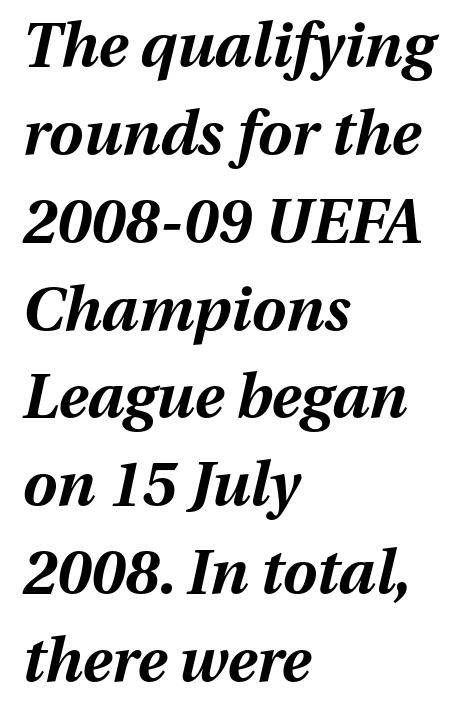
Q: Is the text bold? A: Yes.
Q: Is the text italic (slanted)? A: Yes, it leans right by about 13 degrees.
Q: Is the text underlined? A: No.
Q: How is the paragraph aligned? A: Left-aligned.
Q: Is the spacing between letters normal or unusually wide? A: Normal.
Q: Is the spacing between lines tight, normal or loose? A: Normal.
Q: Width (condensed, normal, or wide)? A: Normal.
Q: Stroke contrast? A: Medium.
Q: x-height? A: Medium.
Q: Monospaced? A: No.
